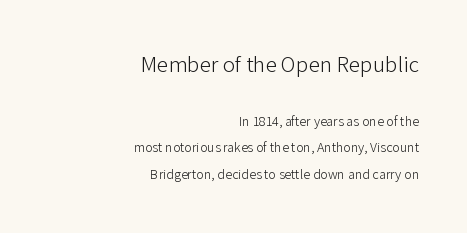
Q: Is the text bold? A: No.
Q: Is the text italic (slanted)? A: No, it is upright.
Q: Is the text underlined? A: No.
Q: How is the paragraph aligned? A: Right-aligned.
Q: Is the spacing between letters normal or unusually wide? A: Normal.
Q: Is the spacing between lines tight, normal or loose? A: Loose.
Q: Which block of text is set in a larger size, the first (top) or the second (bottom)? A: The first (top) one.
